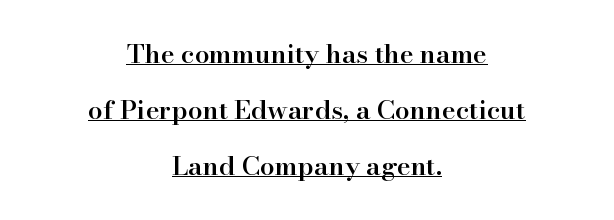
Q: Is the text bold? A: Semi-bold.
Q: Is the text italic (slanted)? A: No, it is upright.
Q: Is the text underlined? A: Yes.
Q: How is the paragraph aligned? A: Centered.
Q: Is the spacing between letters normal or unusually wide? A: Normal.
Q: Is the spacing between lines tight, normal or loose? A: Loose.
